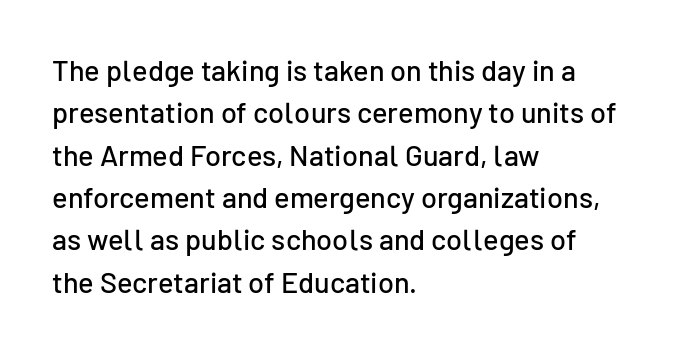
The image shows 29 px sans-serif type, upright; set left-aligned, normal line spacing (1.46x), normal letter spacing, not underlined; low stroke contrast and a medium x-height.
